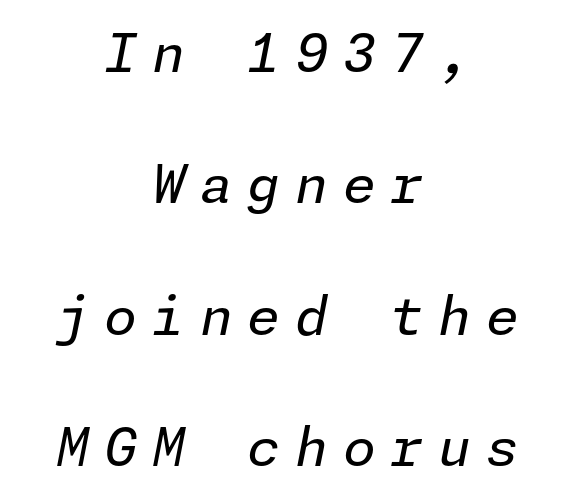
Rendered with sloped, italic letterforms. Vertically, the passage feels expansive, rows floating well apart. A centered setting, common on invitations and titles, is used for this passage. The passage shown is not underscored anywhere. This reads as an unemphasized weight, regular at the heaviest.
